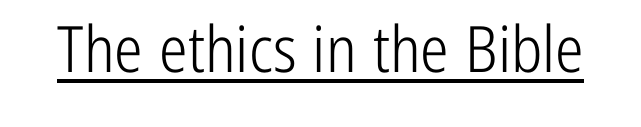
Looks like someone drew a line under every word here. Proportional: the letters do not fall into vertical columns. This sample uses plain, unmodified letter spacing. The rendering shows plain stroke endings on the letterforms — a sans-serif design.
